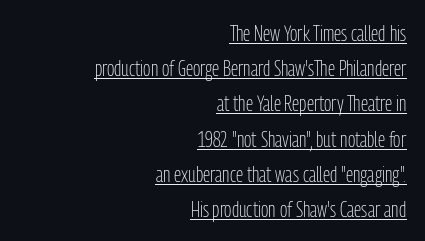
{"italic": "no", "bold": "no", "underline": "yes", "align": "right", "line_spacing": "normal", "line_spacing_ratio": 1.6, "letter_spacing": "normal", "letter_spacing_em": 0.0, "glyph_px": 22}
